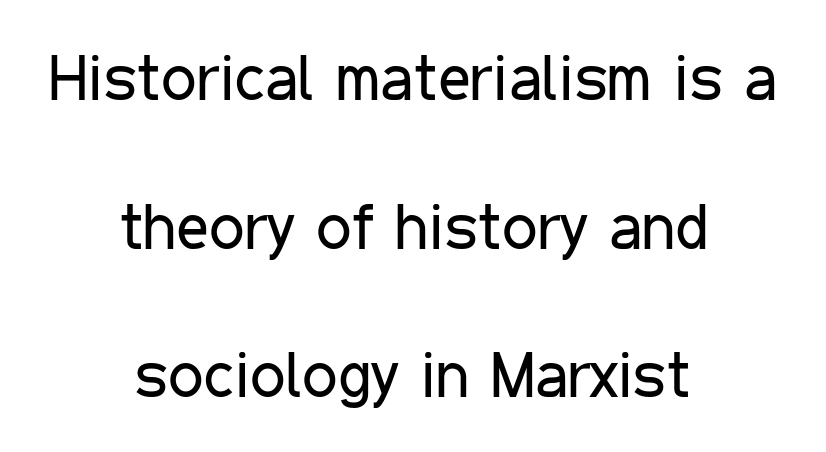
The image shows 63 px regular-weight, condensed sans-serif type, upright; set centered, loose line spacing (2.36x), normal letter spacing, not underlined; low stroke contrast and a medium x-height.
